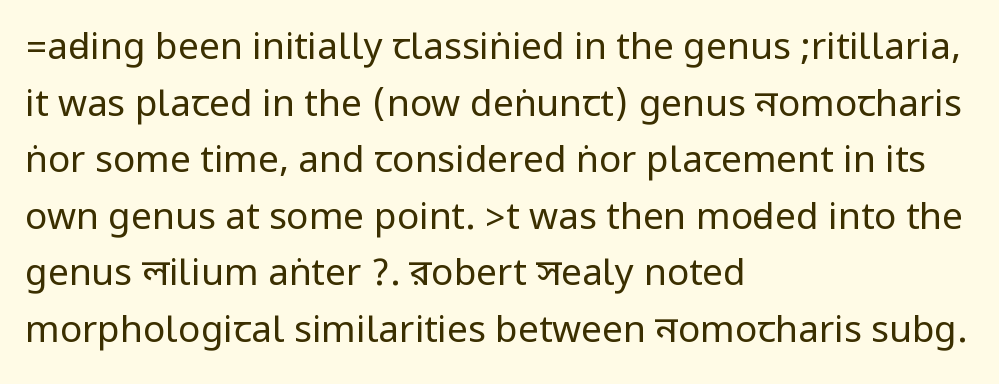
The image shows 37 px regular-weight, condensed sans-serif type, upright; set left-aligned, normal line spacing (1.53x), normal letter spacing, not underlined; low stroke contrast.
